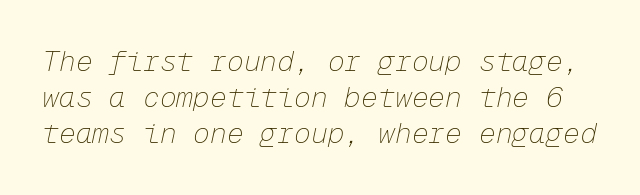
{"italic": "yes", "lean": "right", "slant_degrees": 12, "bold": "no", "weight": "thin", "width": "normal", "stroke_contrast": "low", "x_height": "medium", "monospaced": "yes", "underline": "no", "line_spacing": "normal", "line_spacing_ratio": 1.29, "letter_spacing": "normal", "letter_spacing_em": 0.0, "glyph_px": 28}
